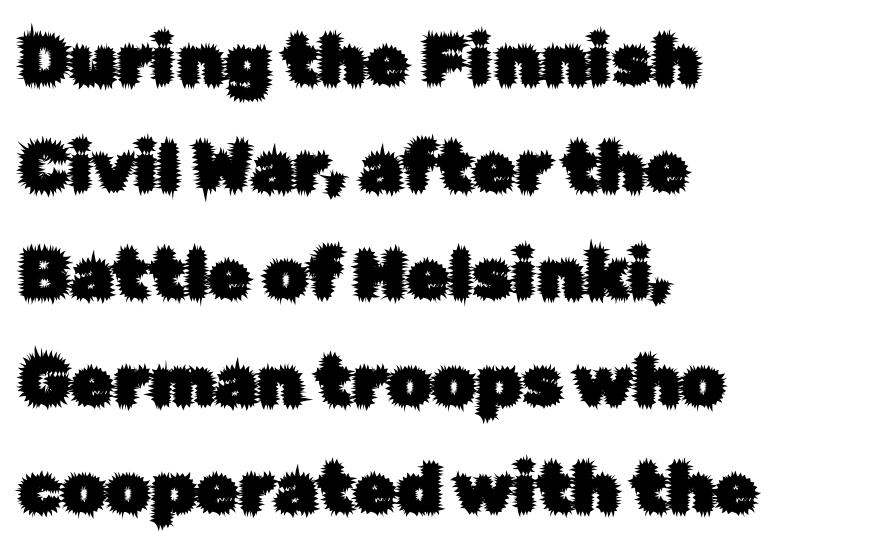
Q: Is the text italic (slanted)? A: No, it is upright.
Q: Is the typeface a serif or a sans-serif typeface? A: Sans-serif.
Q: Is the text underlined? A: No.
Q: How is the paragraph aligned? A: Left-aligned.
Q: Is the spacing between letters normal or unusually wide? A: Normal.
Q: Is the spacing between lines tight, normal or loose? A: Normal.
Q: Width (condensed, normal, or wide)? A: Normal.
Q: Stroke contrast? A: Low.
Q: x-height? A: Medium.
Q: Monospaced? A: No.
